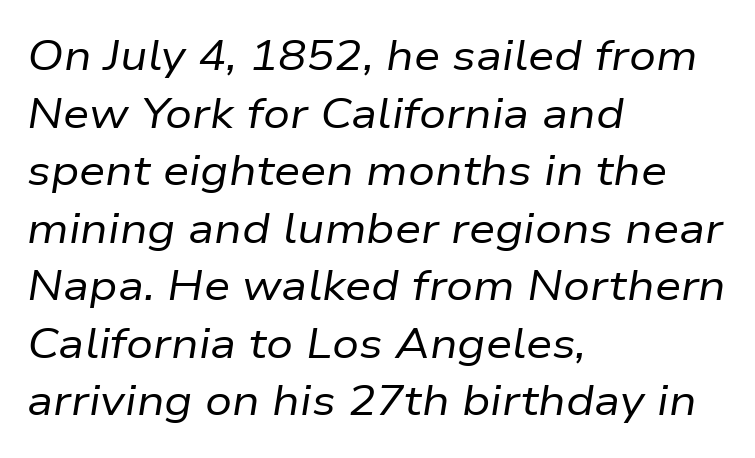
The image shows 42 px regular-weight type, italic (leaning right); set left-aligned, normal line spacing (1.37x), normal letter spacing, not underlined; low stroke contrast and a medium x-height.
